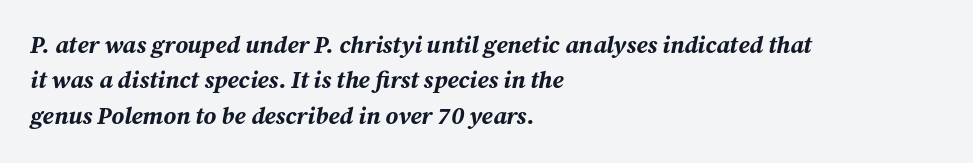
Interline gaps are of average width in this sample. The paragraph shown leans on its left margin. Descenders hang freely into open space. The typesetting leans heavy: a genuine bold.
